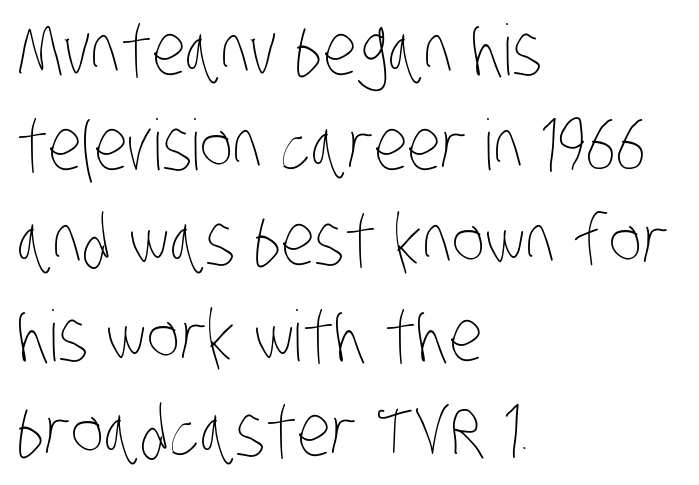
{"bold": "no", "weight": "thin", "width": "condensed", "stroke_contrast": "low", "x_height": "large", "monospaced": "no", "underline": "no", "align": "left", "line_spacing": "normal", "line_spacing_ratio": 1.36, "letter_spacing": "normal", "letter_spacing_em": 0.0, "glyph_px": 70}
